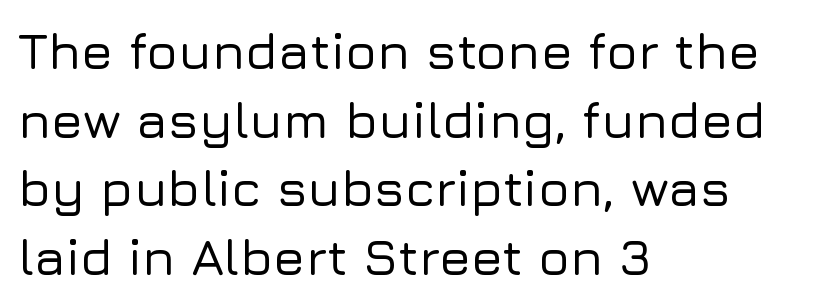
Honestly, there is no underline to notice here at all. Note: no serifs on the glyphs. Notice how the stems are strictly vertical — no italics here. Does the copy run flush right? No — it runs flush left.
